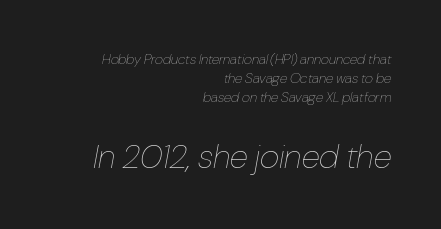
{"italic": "yes", "lean": "right", "slant_degrees": 10, "bold": "no", "weight": "thin", "width": "condensed", "stroke_contrast": "low", "x_height": "medium", "monospaced": "no", "underline": "no", "align": "right", "line_spacing": "normal", "line_spacing_ratio": 1.35, "letter_spacing": "normal", "letter_spacing_em": 0.0, "larger_block": "second", "size_ratio": 2.43, "glyph_px": 34}
